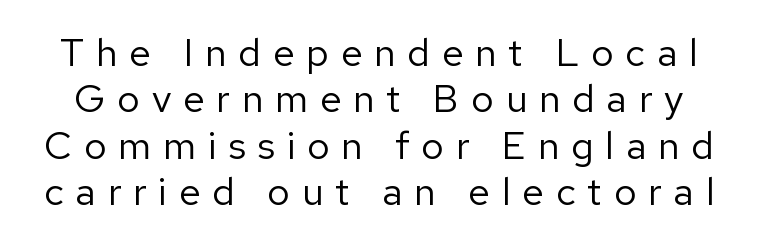
The image shows 39 px regular-weight sans-serif type, upright; set line spacing 1.19x, unusually wide letter spacing (+0.3 em), not underlined; low stroke contrast and a medium x-height.
